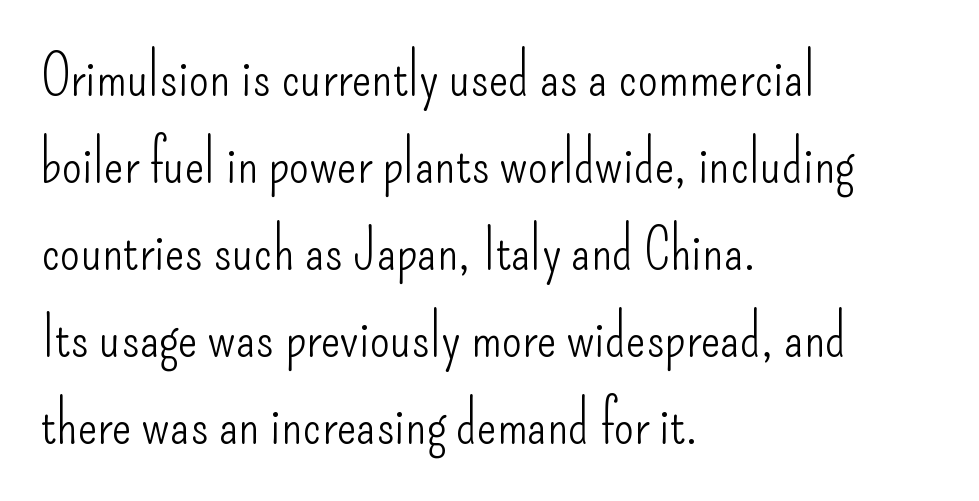
The image shows 58 px light, condensed sans-serif type, upright; set left-aligned, normal line spacing (1.5x), normal letter spacing, not underlined; low stroke contrast and a small x-height.
